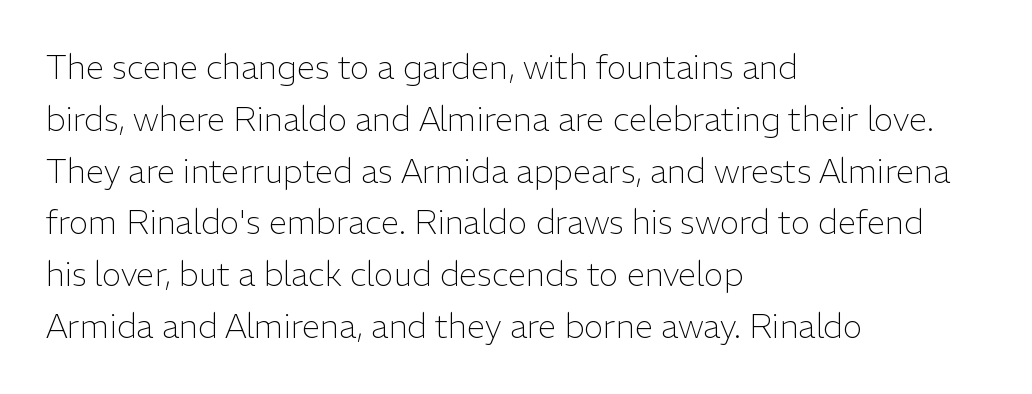
{"serif": "no", "italic": "no", "bold": "no", "weight": "light", "width": "normal", "stroke_contrast": "low", "x_height": "medium", "monospaced": "no", "underline": "no", "align": "left", "line_spacing": "normal", "line_spacing_ratio": 1.57, "letter_spacing": "normal", "letter_spacing_em": 0.0, "glyph_px": 33}
